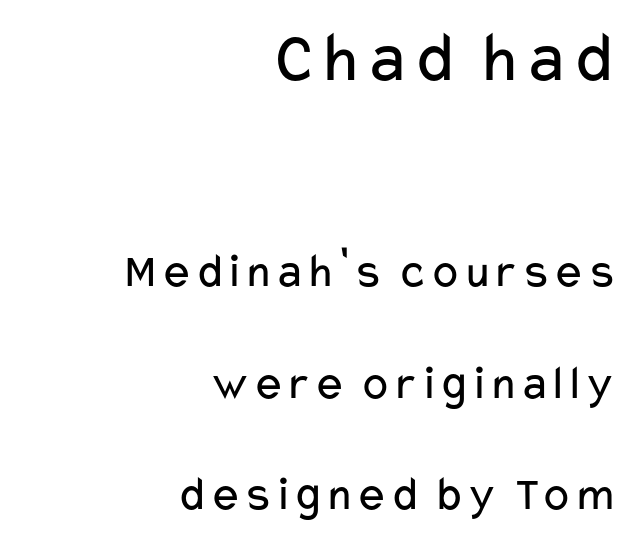
The typesetter chose a ragged-left arrangement here. Check where the strokes stop: nothing finishes them off — pure sans. Glance below the letters and you will spot only blank space. Proportional: the letters do not fall into vertical columns.
